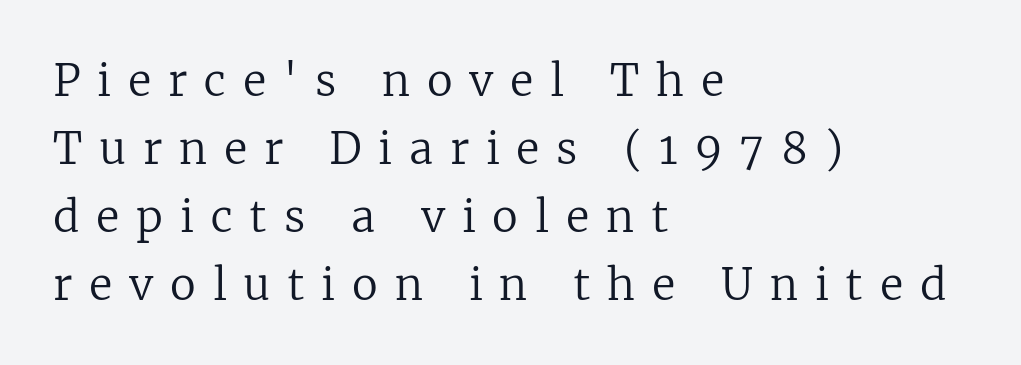
Which margin do the lines hug? The left one — the right edge is uneven. No heavy texture on the line: the type isn't bold. Students, note that the glyphs here are deliberately spaced far apart. Unmarked baselines from the first word to the last.
